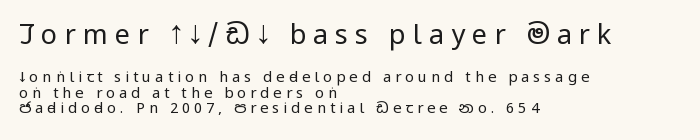
The image shows 27 px text type, upright; set left-aligned, tight line spacing (1.03x), unusually wide letter spacing (+0.26 em), not underlined; the first (top) block is 1.8x larger.
